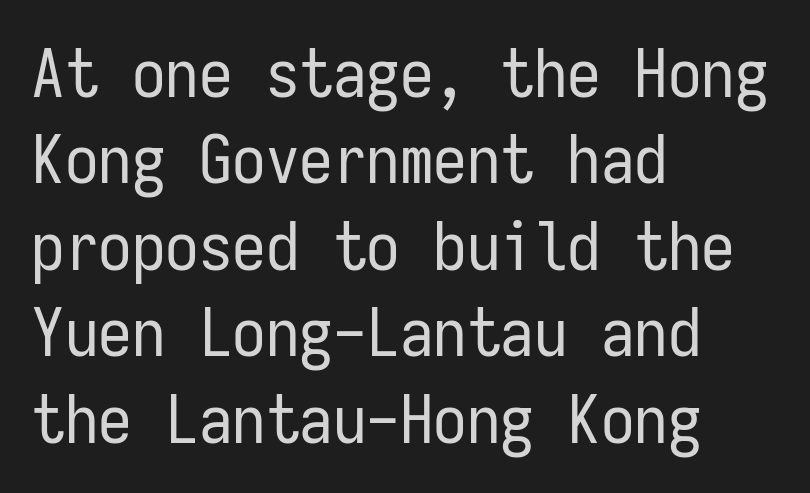
Plain, unruled lines of type. A typesetter would call this monospace, since all characters share one set width. A typesetter would call this leading conventional body-copy spacing. The paragraph has a hard left edge and a soft right edge. The rendering keeps characters at their native spacing. Bold? No — there's no thickening of the strokes.
